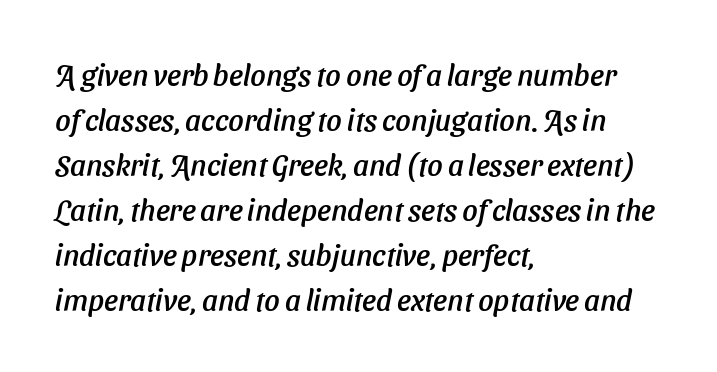
Underlining? Definitely not there. The glyphs look as if they've been sheared to an angle. Glyph-to-glyph distance matches everyday printed text. These lines are rendered in a variable-pitch font.
